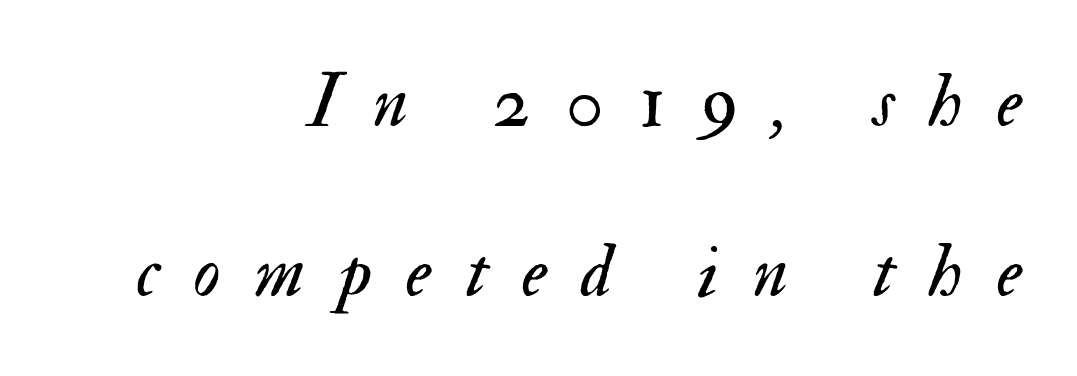
A quiet, ordinary-to-light weight characterises the typeface. Each letter keeps its own natural width here, so spacing adapts to shape. Anything drawn beneath the words? Only blank space. How are the letters spaced? Widely, with obvious added tracking. Looking at the ascenders, they clearly lean. Horizontal alignment here is rightward, an uncommon choice for prose.
